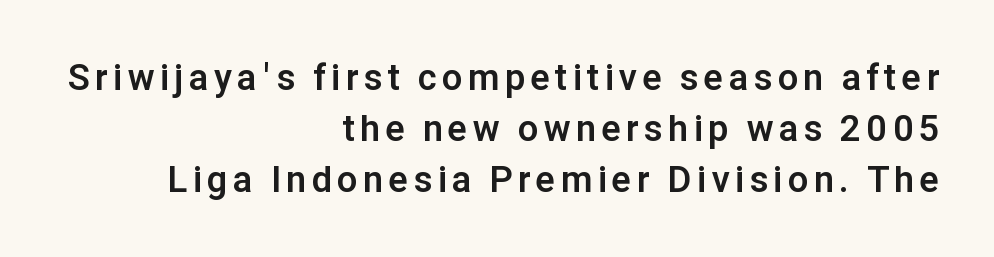
The image shows 36 px bold sans-serif type, upright; set right-aligned, normal line spacing (1.42x), not underlined; low stroke contrast and a medium x-height.
